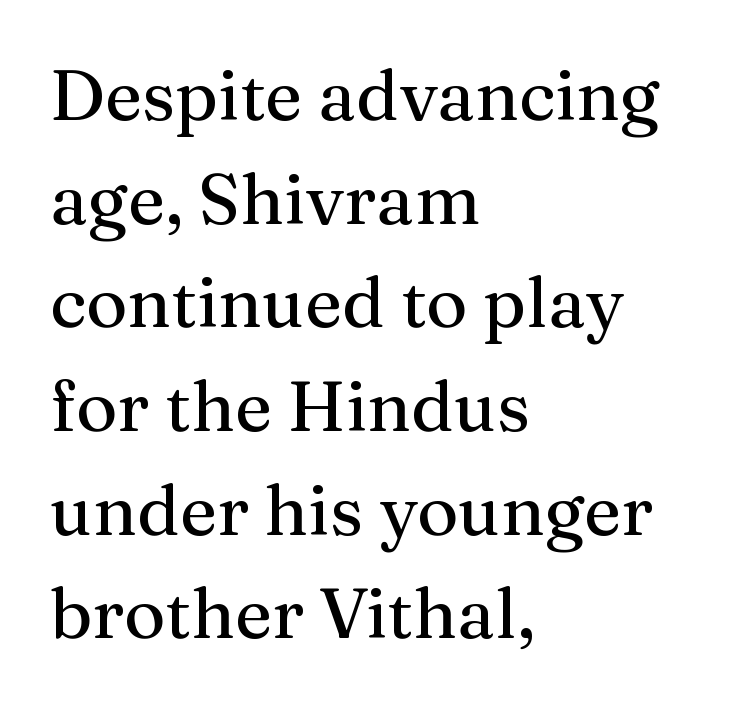
Descenders hang freely into open space. All the whitespace from short lines collects on the right. The characters display serif detailing at their extremities. Compared with typical body copy, the letter spacing here is the same.
